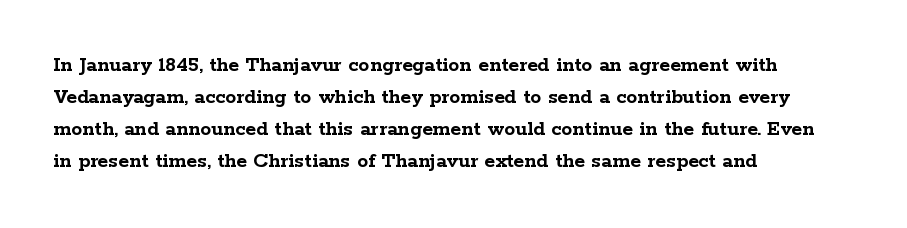
Q: Is the text bold? A: Yes.
Q: Is the text italic (slanted)? A: No, it is upright.
Q: Is the text underlined? A: No.
Q: How is the paragraph aligned? A: Left-aligned.
Q: Is the spacing between letters normal or unusually wide? A: Normal.
Q: Is the spacing between lines tight, normal or loose? A: Normal.
